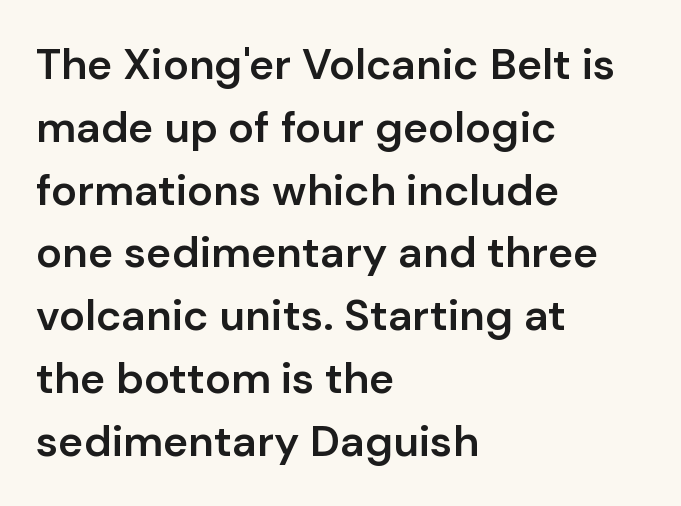
In terms of letterform style, serifs are entirely absent. Vertical spacing — default. The typesetting leans somewhat heavy: a semibold. Rendered with straight, roman letterforms. Glance below the letters and you will spot only blank space.
